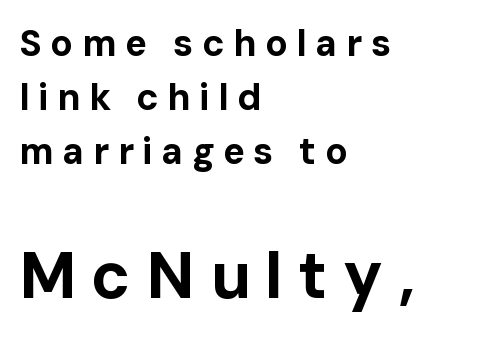
Does extra space separate the letters? Yes, quite a lot of it. Plain, unruled lines of type. Each glyph is drawn with heavy, bold strokes. The glyphs in this specimen are sans serif. When letters stand straight like this, we call the style roman or upright.
